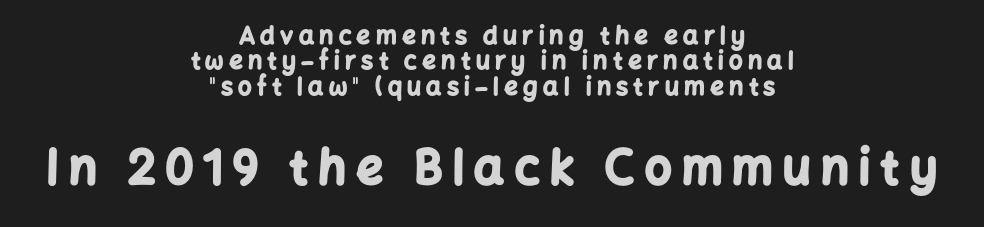
Underlining? Definitely not there. The line texture is sparse and dotted thanks to wide tracking. The lines are quadded center. Vertical spacing — tight. Is this a fixed-width face? No — the glyphs have proportional, varying widths. The axis of the letterforms is exactly vertical.
